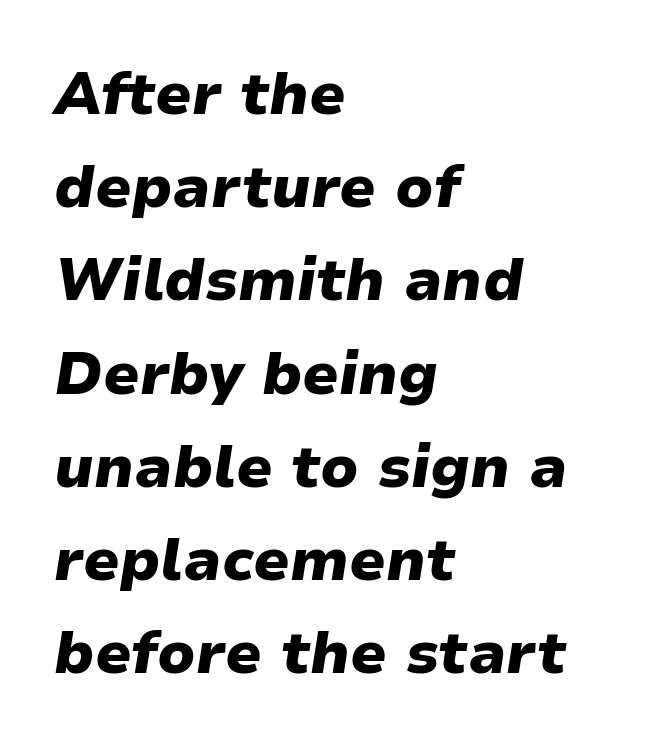
{"italic": "yes", "lean": "right", "slant_degrees": 9, "bold": "yes", "weight": "heavy", "width": "normal", "stroke_contrast": "low", "x_height": "medium", "monospaced": "no", "underline": "no", "align": "left", "line_spacing": "normal", "line_spacing_ratio": 1.58, "letter_spacing": "normal", "letter_spacing_em": 0.0, "glyph_px": 59}
